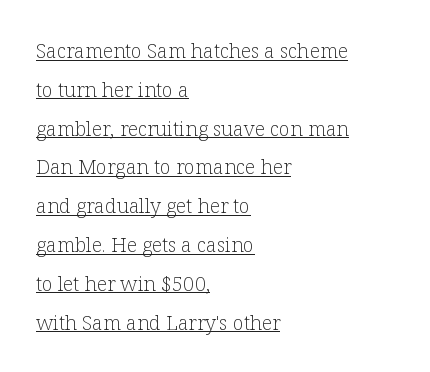
The image shows 20 px text type, upright; set left-aligned, loose line spacing (1.94x), normal letter spacing, underlined.
